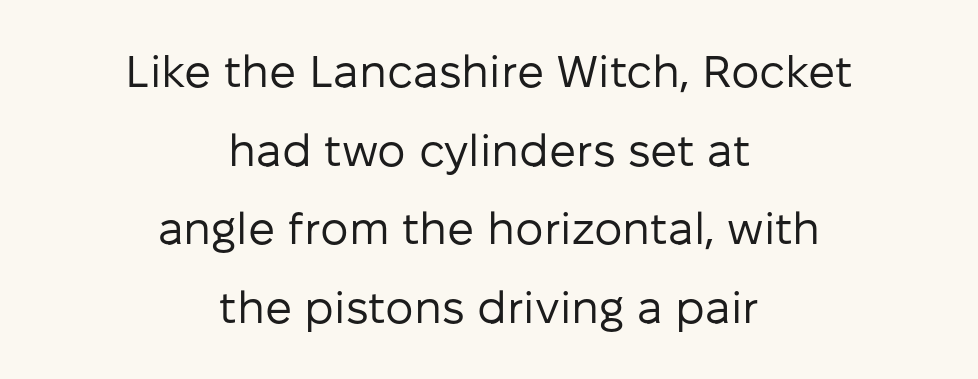
The image shows 45 px regular-weight sans-serif type, upright; set centered, line spacing 1.75x, normal letter spacing, not underlined; low stroke contrast and a medium x-height.
